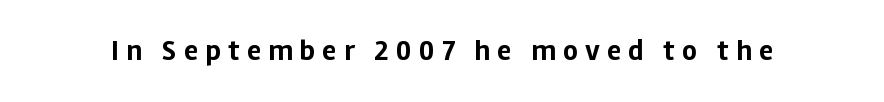
{"serif": "no", "italic": "no", "bold": "yes", "weight": "bold", "width": "normal", "stroke_contrast": "low", "x_height": "medium", "monospaced": "no", "underline": "no", "letter_spacing": "wide", "letter_spacing_em": 0.25, "glyph_px": 29}
